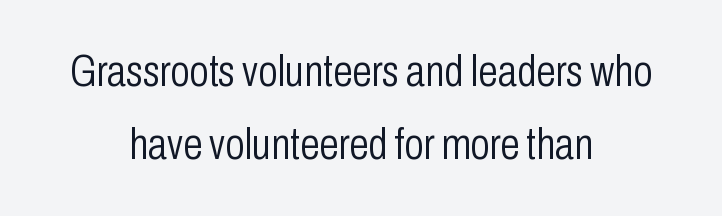
This rendering leaves character spacing at its baseline value. Reading down the column, the eye jumps a familiar distance to each next line. Bare-footed words on every line. The font sits on the lighter half of the weight spectrum, regular included.
